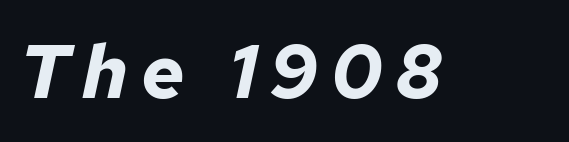
{"italic": "yes", "lean": "right", "slant_degrees": 12, "bold": "yes", "weight": "bold", "width": "normal", "stroke_contrast": "low", "x_height": "medium", "monospaced": "no", "underline": "no", "glyph_px": 76}
